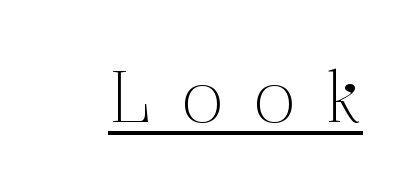
Q: Is the text bold? A: No.
Q: Is the text italic (slanted)? A: No, it is upright.
Q: Is the typeface a serif or a sans-serif typeface? A: Serif.
Q: Is the text underlined? A: Yes.
Q: Is the spacing between letters normal or unusually wide? A: Unusually wide.
Q: Width (condensed, normal, or wide)? A: Normal.
Q: Stroke contrast? A: Medium.
Q: x-height? A: Medium.
Q: Monospaced? A: No.
